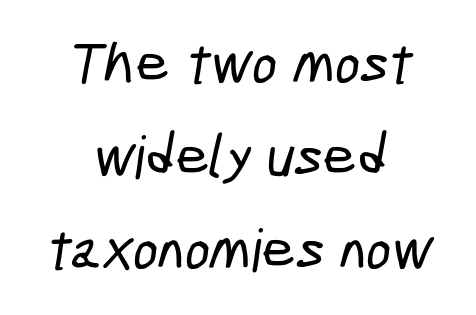
{"serif": "no", "width": "condensed", "stroke_contrast": "low", "x_height": "medium", "monospaced": "no", "underline": "no", "align": "center", "line_spacing": "normal", "line_spacing_ratio": 1.58, "letter_spacing": "normal", "letter_spacing_em": 0.0, "glyph_px": 59}
